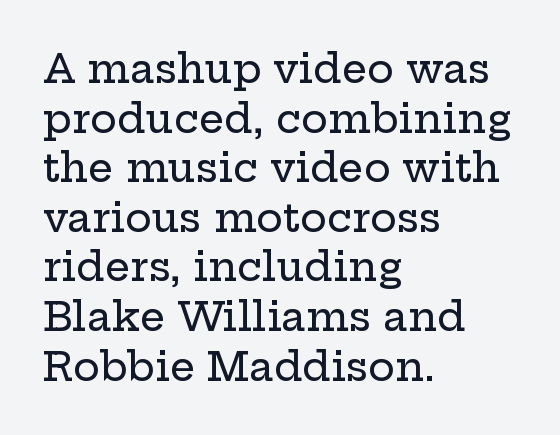
Q: Is the text italic (slanted)? A: No, it is upright.
Q: Is the typeface a serif or a sans-serif typeface? A: Serif.
Q: Is the text underlined? A: No.
Q: How is the paragraph aligned? A: Left-aligned.
Q: Is the spacing between letters normal or unusually wide? A: Normal.
Q: Width (condensed, normal, or wide)? A: Wide.
Q: Stroke contrast? A: Low.
Q: x-height? A: Medium.
Q: Monospaced? A: No.
